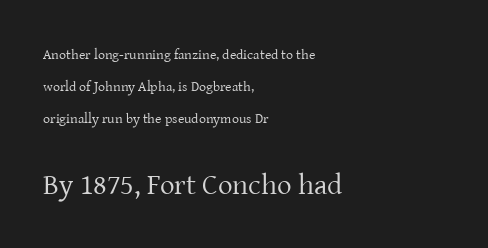
The image shows 29 px regular-weight serif type, upright; set left-aligned, loose line spacing (2.27x), normal letter spacing, not underlined; the second (bottom) block is 2.07x larger; low stroke contrast and a medium x-height.
